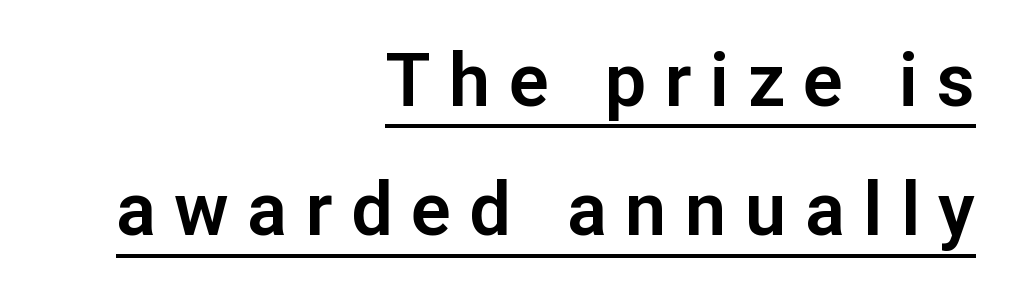
{"serif": "no", "italic": "no", "width": "normal", "stroke_contrast": "low", "x_height": "medium", "monospaced": "no", "underline": "yes", "align": "right", "line_spacing_ratio": 1.75, "letter_spacing": "wide", "letter_spacing_em": 0.25, "glyph_px": 74}
